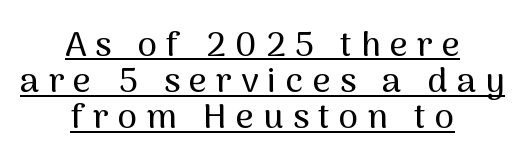
Horizontal bands of white between lines are thin slivers. In CSS terms this would be text-align: center. The lettering holds an erect, upright posture throughout. Compared with undecorated copy, this sample adds a rule below the words. The horizontal fit of the characters is loose and conspicuously gappy. Font category for this specimen: sans-serif.
